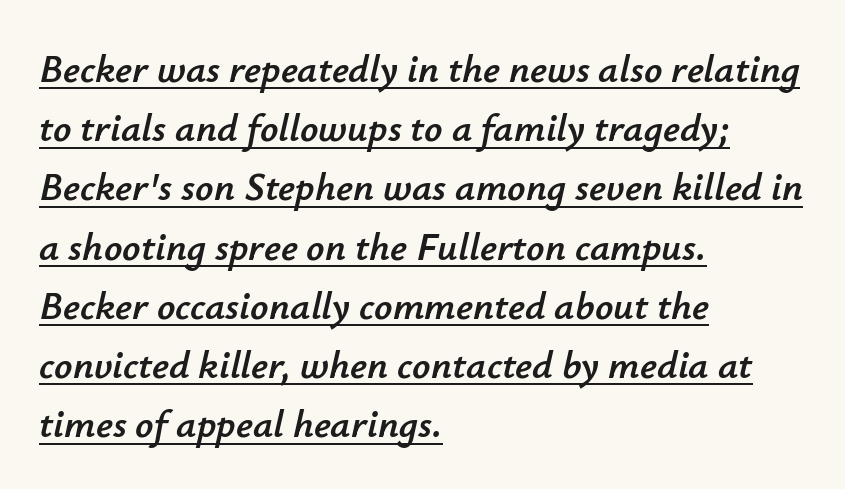
Does the copy run flush right? No — it runs flush left. Italic? Definitely — the glyphs are oblique. Compared with undecorated copy, this sample adds a rule below the words. Varying glyph widths throughout — classic text-font behaviour. Vertically, the passage feels balanced, rows spaced as you'd expect.
